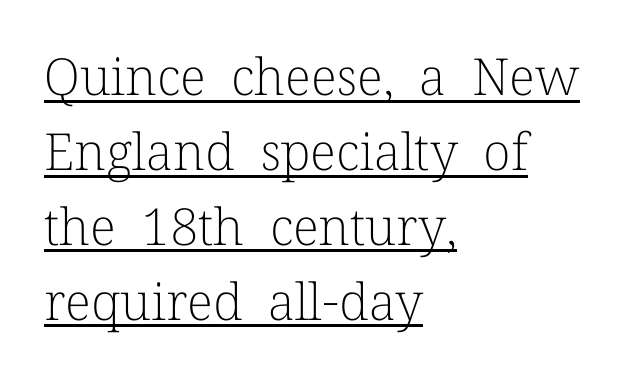
{"serif": "yes", "italic": "no", "bold": "no", "weight": "light", "width": "normal", "stroke_contrast": "low", "x_height": "medium", "monospaced": "no", "underline": "yes", "align": "left", "line_spacing": "normal", "line_spacing_ratio": 1.47, "letter_spacing": "normal", "letter_spacing_em": 0.0, "glyph_px": 51}
